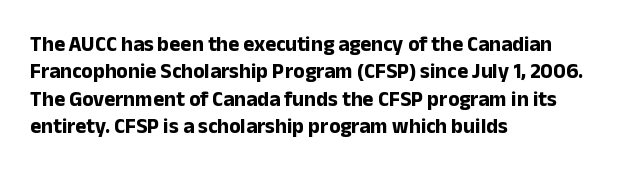
{"italic": "no", "bold": "yes", "underline": "no", "align": "left", "line_spacing": "normal", "line_spacing_ratio": 1.3, "letter_spacing": "normal", "letter_spacing_em": 0.0, "glyph_px": 21}
